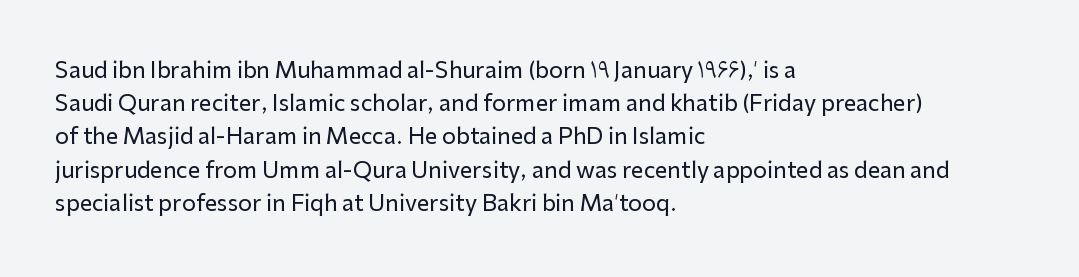
These lines keep a tight, regular rhythm from letter to letter. Vertical spacing — default. No word sits above an underline. The setting favours the left margin, as ordinary paragraphs usually do. The font's upright variant was chosen for this text.
